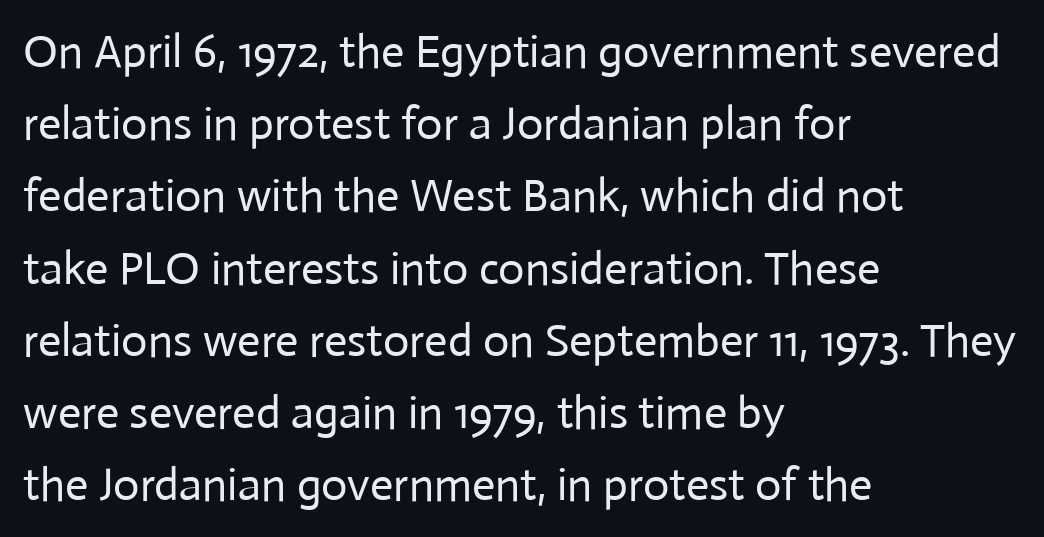
Q: Is the text bold? A: No.
Q: Is the text italic (slanted)? A: No, it is upright.
Q: Is the typeface a serif or a sans-serif typeface? A: Sans-serif.
Q: Is the text underlined? A: No.
Q: How is the paragraph aligned? A: Left-aligned.
Q: Is the spacing between letters normal or unusually wide? A: Normal.
Q: Is the spacing between lines tight, normal or loose? A: Normal.
Q: Width (condensed, normal, or wide)? A: Normal.
Q: Stroke contrast? A: Low.
Q: x-height? A: Medium.
Q: Monospaced? A: No.
